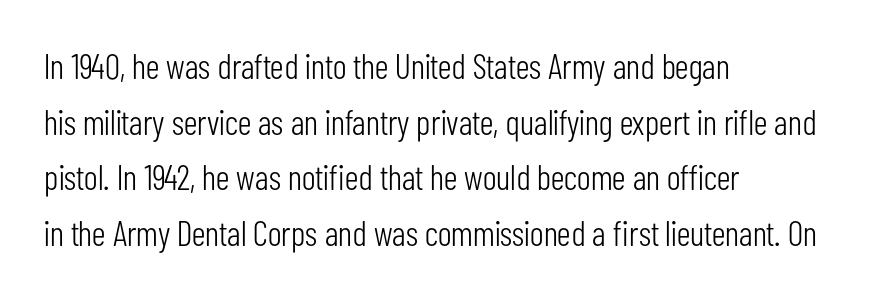
The image shows 35 px light, condensed sans-serif type, upright; set left-aligned, normal line spacing (1.59x), normal letter spacing, not underlined; low stroke contrast and a medium x-height.
